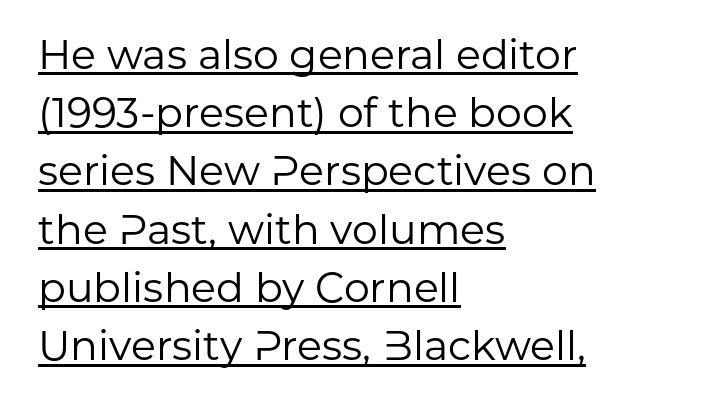
{"serif": "no", "italic": "no", "bold": "no", "weight": "regular", "width": "normal", "stroke_contrast": "low", "x_height": "medium", "monospaced": "no", "underline": "yes", "align": "left", "line_spacing": "normal", "line_spacing_ratio": 1.42, "letter_spacing": "normal", "letter_spacing_em": 0.0, "glyph_px": 41}
